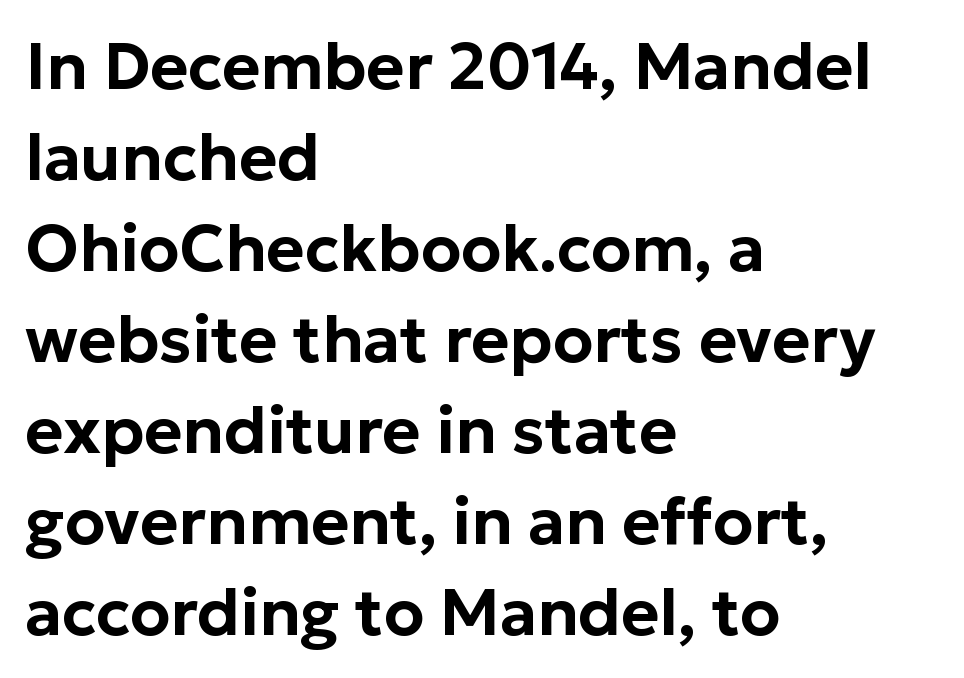
The image shows 65 px sans-serif type, upright; set left-aligned, normal line spacing (1.4x), normal letter spacing, not underlined; low stroke contrast and a medium x-height.
